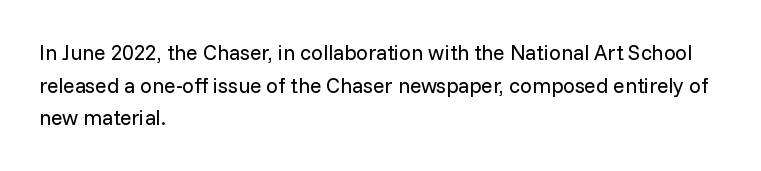
Q: Is the text bold? A: No.
Q: Is the text italic (slanted)? A: No, it is upright.
Q: Is the text underlined? A: No.
Q: How is the paragraph aligned? A: Left-aligned.
Q: Is the spacing between letters normal or unusually wide? A: Normal.
Q: Is the spacing between lines tight, normal or loose? A: Normal.
